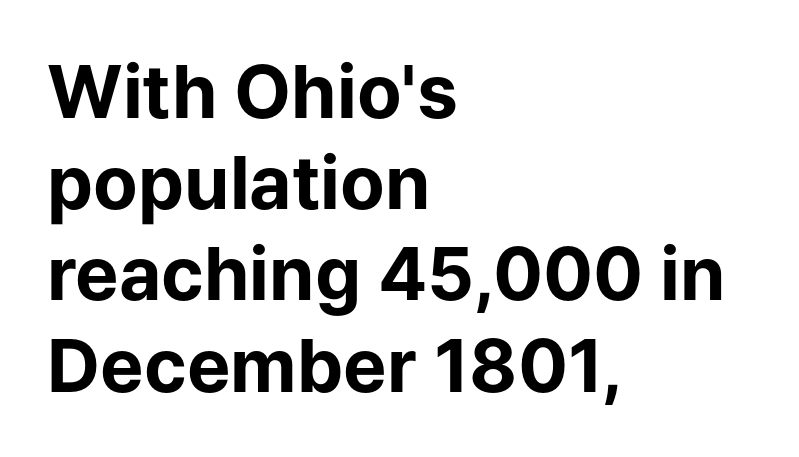
Italic? Not at all — the glyphs are vertical. The space directly below the letters is spotless. Compared with a centered layout, this one pins lines to the left instead. Examine the stroke ends and you'll find no serifs. No extra tracking has been applied to these lines. The rendering uses natural spacing where letterforms have individual widths.
